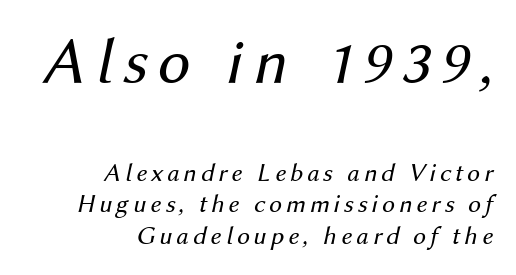
Q: Is the text bold? A: No.
Q: Is the text italic (slanted)? A: Yes, it leans right by about 12 degrees.
Q: Is the text underlined? A: No.
Q: How is the paragraph aligned? A: Right-aligned.
Q: Which block of text is set in a larger size, the first (top) or the second (bottom)? A: The first (top) one.
Q: Width (condensed, normal, or wide)? A: Normal.
Q: Stroke contrast? A: Medium.
Q: x-height? A: Medium.
Q: Monospaced? A: No.
